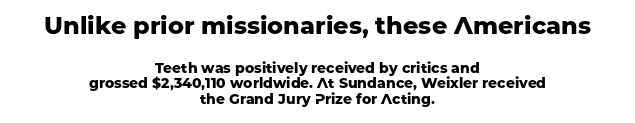
{"italic": "no", "bold": "yes", "underline": "no", "align": "center", "line_spacing": "tight", "line_spacing_ratio": 1.11, "letter_spacing": "normal", "letter_spacing_em": 0.0, "larger_block": "first", "size_ratio": 1.71, "glyph_px": 24}
